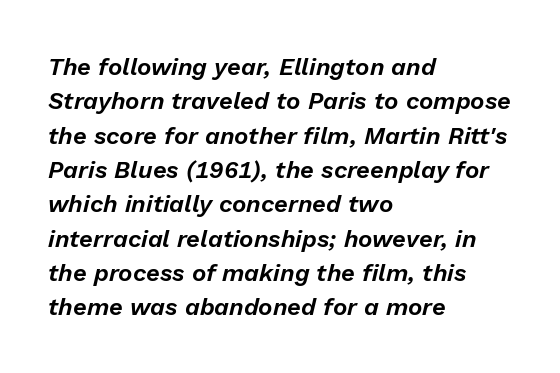
{"italic": "yes", "lean": "right", "slant_degrees": 13, "underline": "no", "align": "left", "line_spacing": "normal", "line_spacing_ratio": 1.43, "letter_spacing": "normal", "letter_spacing_em": 0.0, "glyph_px": 24}
